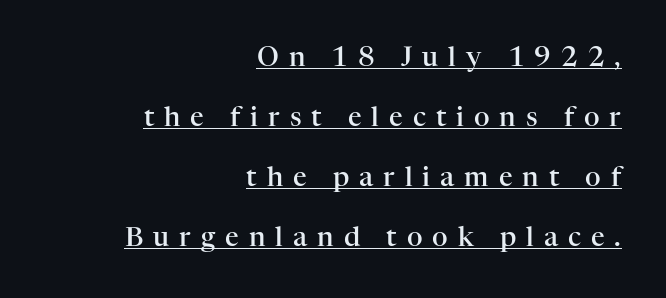
Q: Is the text bold? A: Semi-bold.
Q: Is the text italic (slanted)? A: No, it is upright.
Q: Is the text underlined? A: Yes.
Q: How is the paragraph aligned? A: Right-aligned.
Q: Is the spacing between letters normal or unusually wide? A: Unusually wide.
Q: Is the spacing between lines tight, normal or loose? A: Loose.
